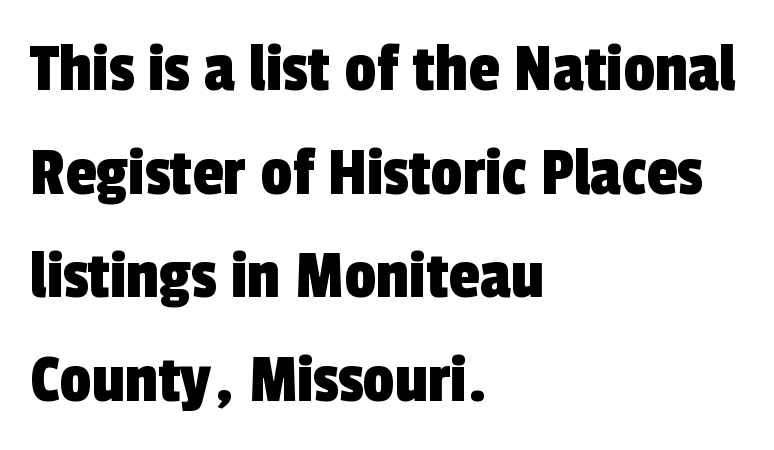
{"serif": "no", "width": "condensed", "x_height": "medium", "monospaced": "no", "underline": "no", "align": "left", "line_spacing": "normal", "line_spacing_ratio": 1.46, "letter_spacing": "normal", "letter_spacing_em": 0.0, "glyph_px": 71}
